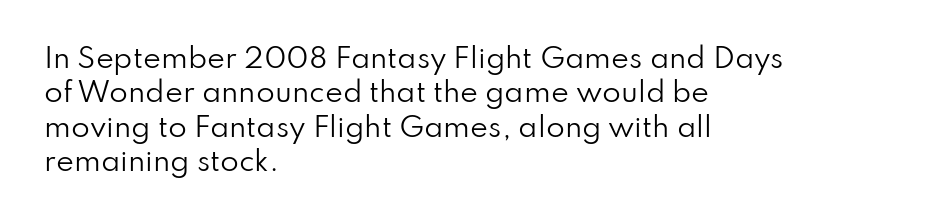
The image shows 27 px text type, upright; set left-aligned, normal line spacing (1.27x), normal letter spacing, not underlined.
